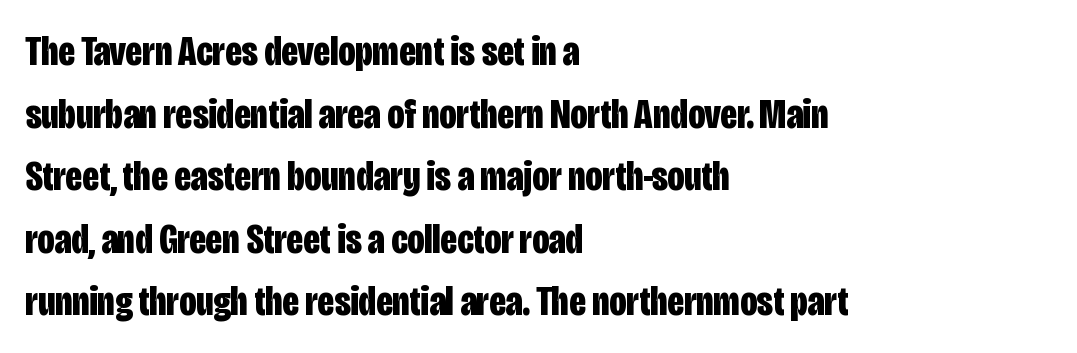
The image shows 42 px bold, condensed sans-serif type, upright; set left-aligned, normal line spacing (1.49x), normal letter spacing, not underlined; low stroke contrast and a large x-height.
